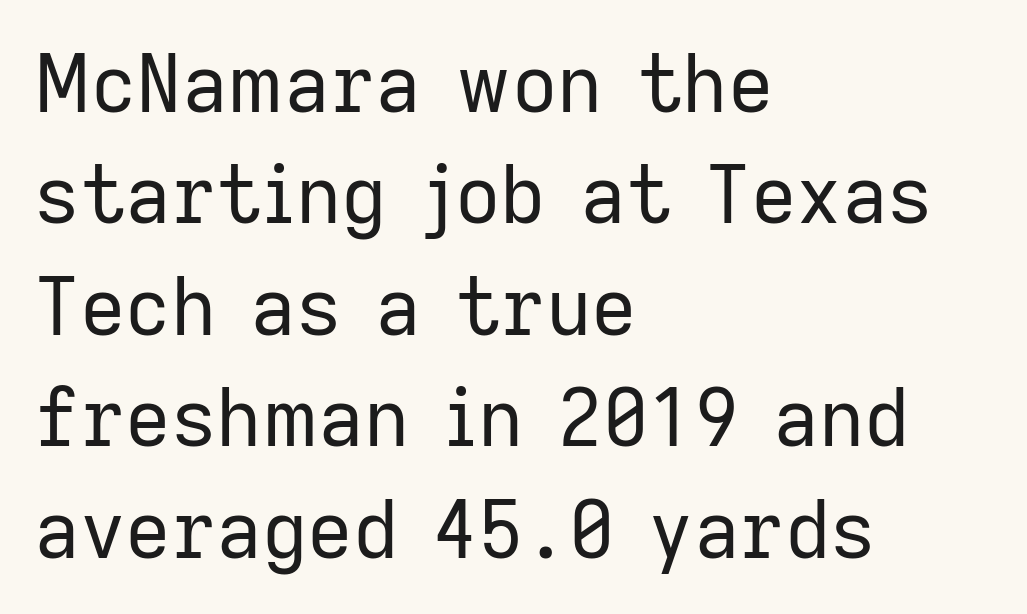
Q: Is the text bold? A: No.
Q: Is the text italic (slanted)? A: No, it is upright.
Q: Is the typeface a serif or a sans-serif typeface? A: Sans-serif.
Q: Is the text underlined? A: No.
Q: How is the paragraph aligned? A: Left-aligned.
Q: Is the spacing between letters normal or unusually wide? A: Normal.
Q: Is the spacing between lines tight, normal or loose? A: Normal.
Q: Width (condensed, normal, or wide)? A: Normal.
Q: Stroke contrast? A: Low.
Q: x-height? A: Medium.
Q: Monospaced? A: No.
